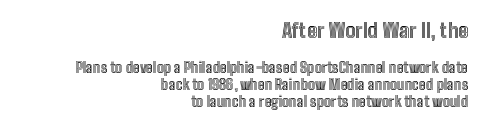
{"italic": "no", "underline": "no", "align": "right", "line_spacing_ratio": 1.23, "letter_spacing": "normal", "letter_spacing_em": 0.0, "larger_block": "first", "size_ratio": 1.43, "glyph_px": 20}
